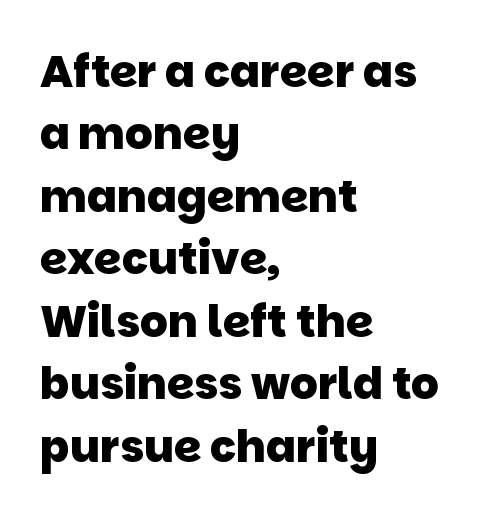
{"serif": "no", "bold": "yes", "weight": "heavy", "width": "normal", "stroke_contrast": "low", "x_height": "large", "monospaced": "no", "underline": "no", "align": "left", "line_spacing": "normal", "line_spacing_ratio": 1.42, "letter_spacing": "normal", "letter_spacing_em": 0.0, "glyph_px": 44}
